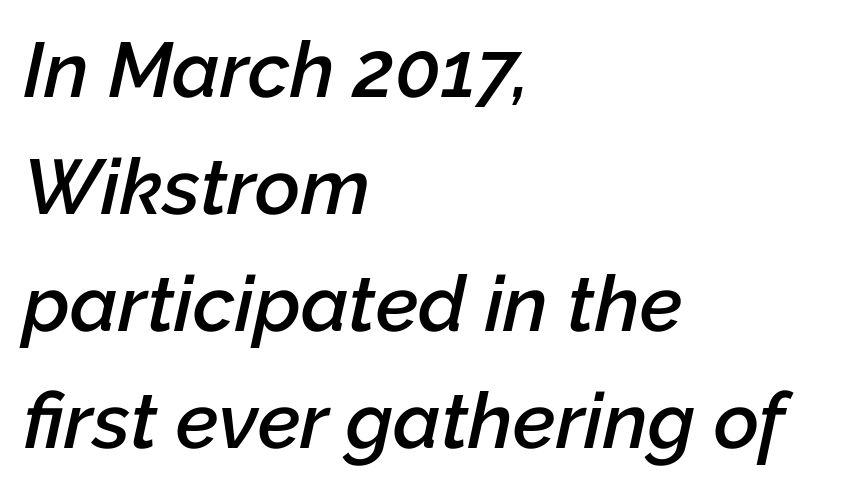
{"italic": "yes", "lean": "right", "slant_degrees": 12, "bold": "semi", "weight": "semibold", "width": "normal", "stroke_contrast": "low", "x_height": "medium", "monospaced": "no", "underline": "no", "align": "left", "line_spacing": "normal", "line_spacing_ratio": 1.5, "letter_spacing": "normal", "letter_spacing_em": 0.0, "glyph_px": 78}
